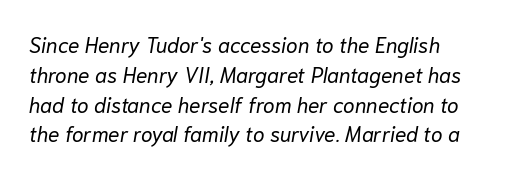
Weight: regular or lighter. The vertical gap from one line to the next is medium. The paragraph has a hard left edge and a soft right edge. Every character sits at an angle, as italics do.
